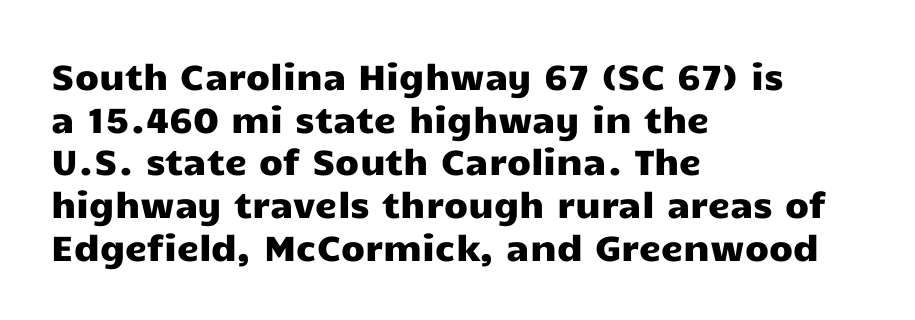
The image shows 35 px wide sans-serif type, upright; set left-aligned, line spacing 1.22x, normal letter spacing, not underlined; low stroke contrast and a medium x-height.
